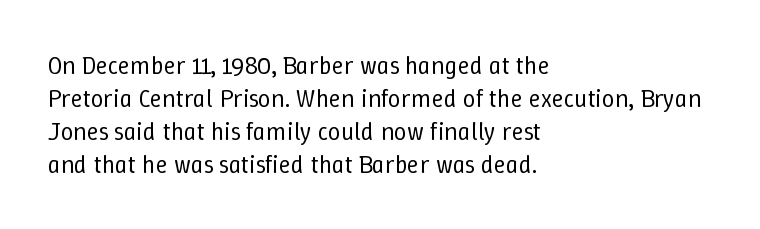
Q: Is the text bold? A: No.
Q: Is the text italic (slanted)? A: No, it is upright.
Q: Is the text underlined? A: No.
Q: How is the paragraph aligned? A: Left-aligned.
Q: Is the spacing between letters normal or unusually wide? A: Normal.
Q: Is the spacing between lines tight, normal or loose? A: Normal.
